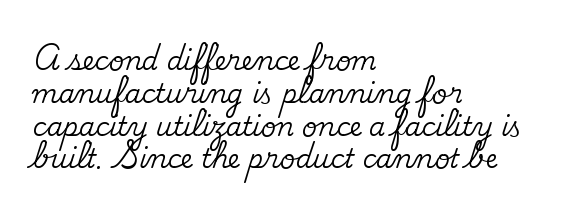
The image shows 26 px text type; set left-aligned, normal line spacing (1.26x), normal letter spacing, not underlined.
